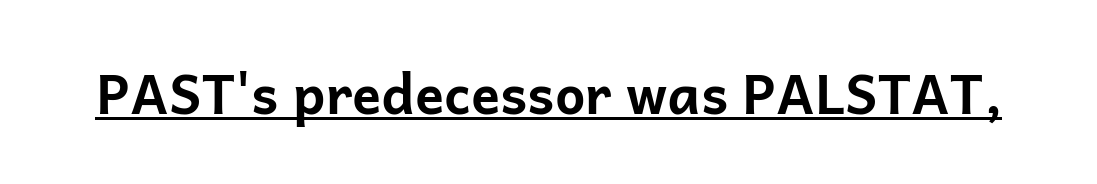
The image shows 54 px bold sans-serif type, upright; set normal letter spacing, underlined; low stroke contrast and a medium x-height.
